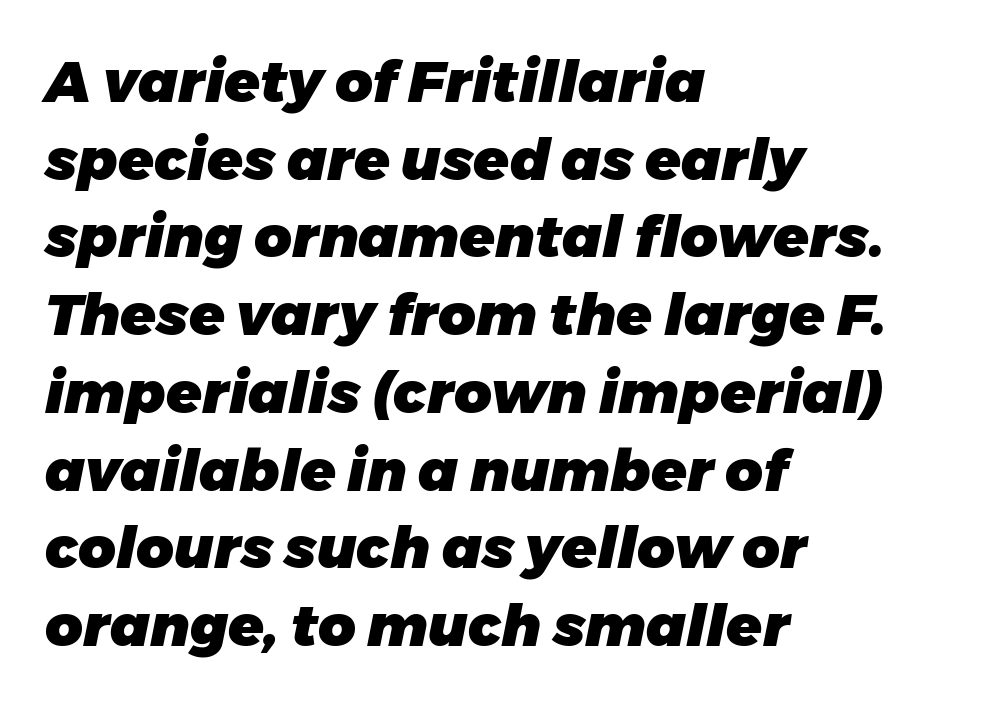
{"italic": "yes", "lean": "right", "slant_degrees": 11, "bold": "yes", "weight": "heavy", "width": "normal", "stroke_contrast": "low", "x_height": "medium", "monospaced": "no", "underline": "no", "align": "left", "line_spacing": "normal", "line_spacing_ratio": 1.34, "letter_spacing": "normal", "letter_spacing_em": 0.0, "glyph_px": 58}
